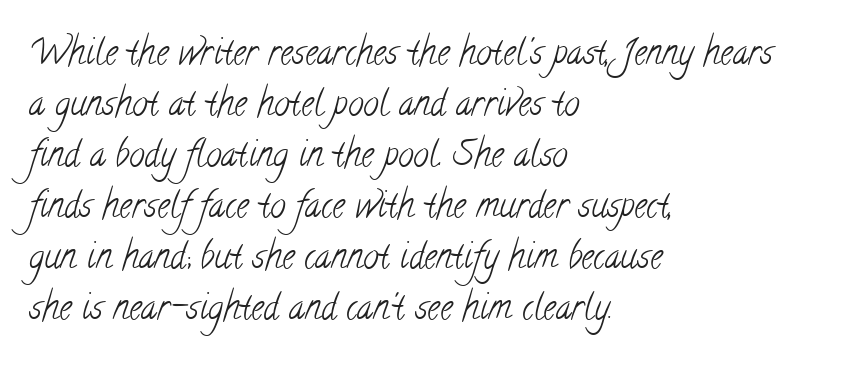
Q: Is the text bold? A: No.
Q: Is the typeface a serif or a sans-serif typeface? A: Serif.
Q: Is the text underlined? A: No.
Q: How is the paragraph aligned? A: Left-aligned.
Q: Is the spacing between letters normal or unusually wide? A: Normal.
Q: Is the spacing between lines tight, normal or loose? A: Normal.
Q: Width (condensed, normal, or wide)? A: Condensed.
Q: Stroke contrast? A: Low.
Q: x-height? A: Small.
Q: Monospaced? A: No.
